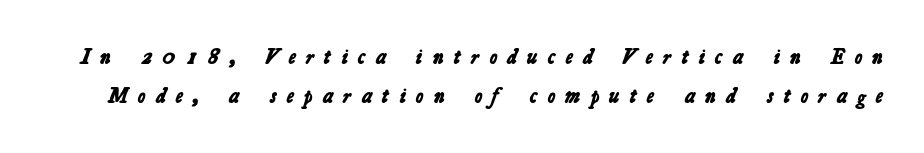
Q: Is the text bold? A: Yes.
Q: Is the text underlined? A: No.
Q: Is the spacing between letters normal or unusually wide? A: Unusually wide.
